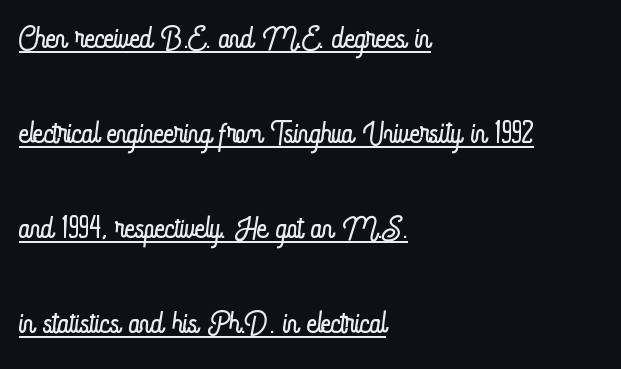
{"bold": "no", "weight": "light", "width": "condensed", "stroke_contrast": "low", "x_height": "small", "monospaced": "no", "underline": "yes", "align": "left", "line_spacing": "loose", "line_spacing_ratio": 2.16, "letter_spacing": "normal", "letter_spacing_em": 0.0, "glyph_px": 44}
